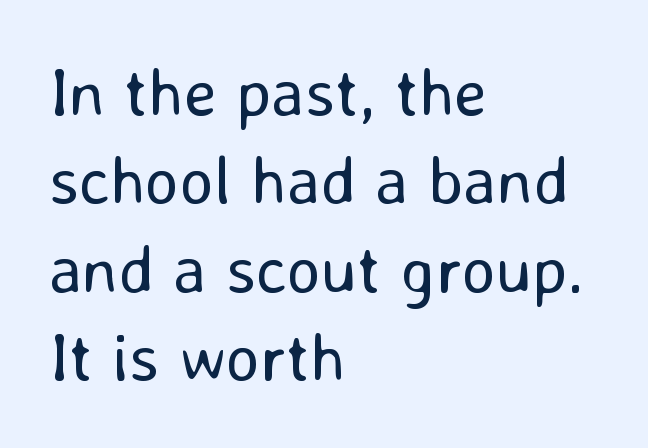
Characters follow at the spacing the type designer built in. Type style note: lacks serifs. Each stroke keeps to a modest, everyday thickness or less. The designer left line spacing at the default. Underlining? Definitely not there.
